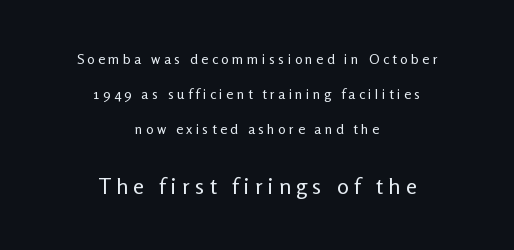
{"italic": "no", "bold": "no", "underline": "no", "align": "center", "line_spacing": "loose", "line_spacing_ratio": 2.5, "letter_spacing": "wide", "letter_spacing_em": 0.24, "larger_block": "second", "size_ratio": 1.57, "glyph_px": 22}
